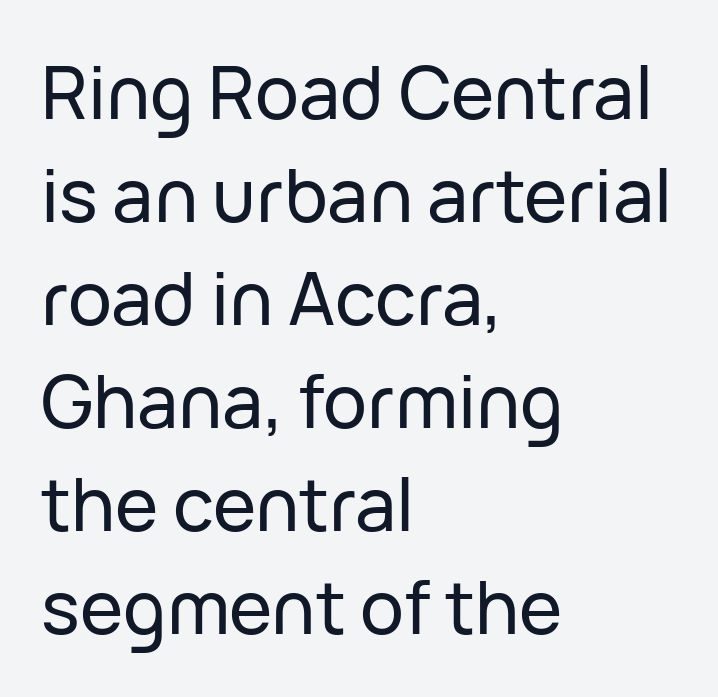
The image shows 73 px sans-serif type, upright; set left-aligned, normal line spacing (1.41x), normal letter spacing, not underlined; low stroke contrast and a medium x-height.
